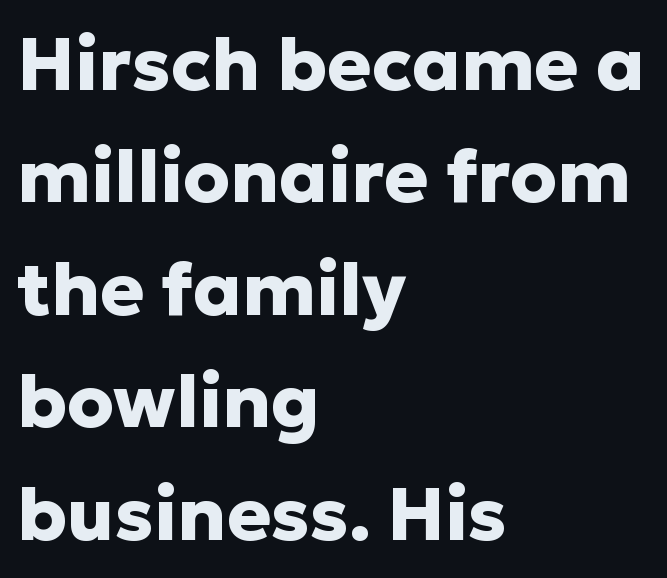
Words appear dense and cohesive because spacing is normal. Vertical spacing — default. Posture: straight, roman, zero tilt. A classic flush-left, rag-right setting is used for this passage. No word sits above an underline.
